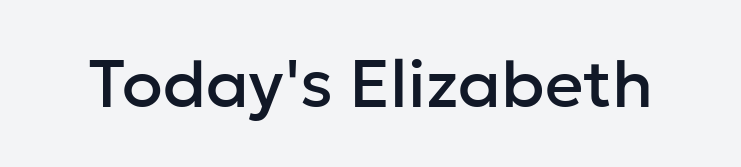
Each letter's strokes conclude bluntly, with no projecting serifs. Note the varied advance widths — an 'i' is clearly narrower than an 'm'. The rendering keeps characters at their native spacing. The space beneath each line is pristine and unruled.
